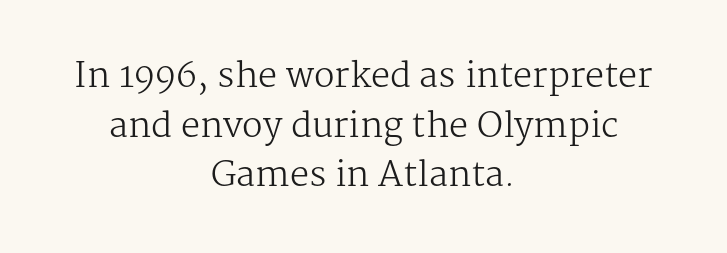
The paragraph has two soft edges and a firm central axis. Looks like regular typesetting: each glyph gets only the width it needs. Decoration check: the copy has no underline. Weight: in the light-to-regular range.
